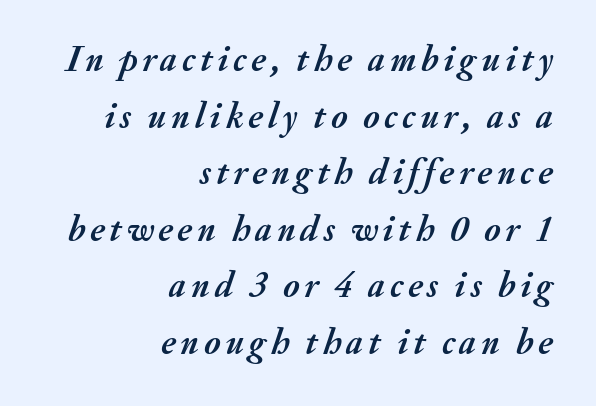
{"italic": "yes", "lean": "right", "slant_degrees": 20, "bold": "yes", "weight": "semibold", "width": "normal", "stroke_contrast": "medium", "x_height": "small", "monospaced": "no", "underline": "no", "align": "right", "line_spacing": "normal", "line_spacing_ratio": 1.57, "glyph_px": 36}
